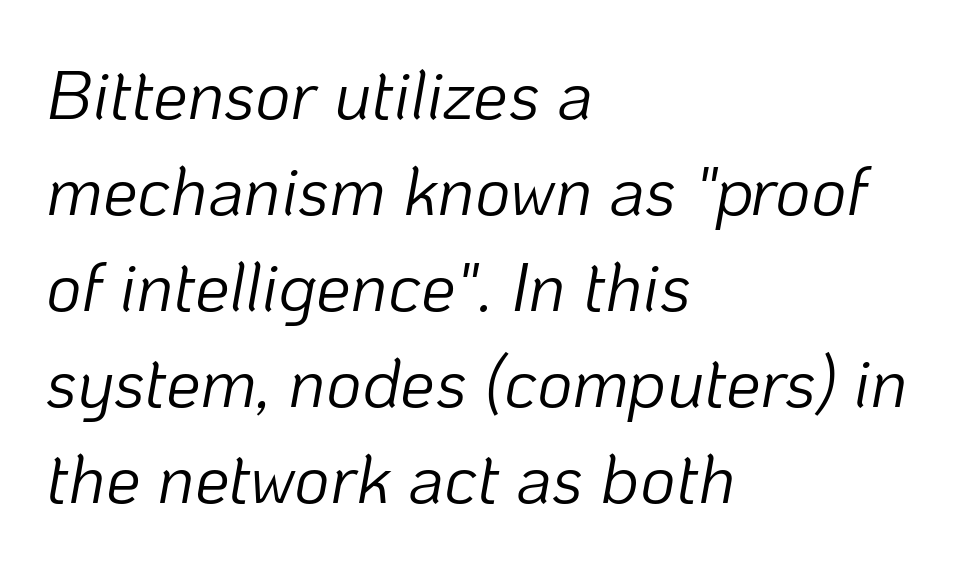
The image shows 69 px light type, italic (leaning right); set left-aligned, normal line spacing (1.39x), normal letter spacing, not underlined; low stroke contrast and a medium x-height.
